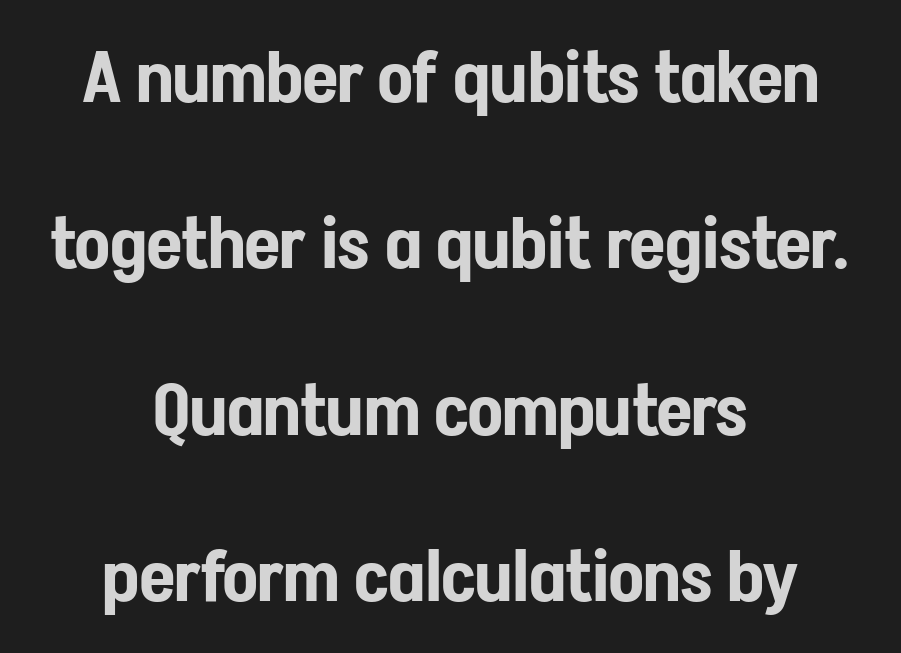
Q: Is the text italic (slanted)? A: No, it is upright.
Q: Is the typeface a serif or a sans-serif typeface? A: Sans-serif.
Q: Is the text underlined? A: No.
Q: How is the paragraph aligned? A: Centered.
Q: Is the spacing between letters normal or unusually wide? A: Normal.
Q: Is the spacing between lines tight, normal or loose? A: Loose.
Q: Width (condensed, normal, or wide)? A: Condensed.
Q: Stroke contrast? A: Low.
Q: x-height? A: Medium.
Q: Monospaced? A: No.
